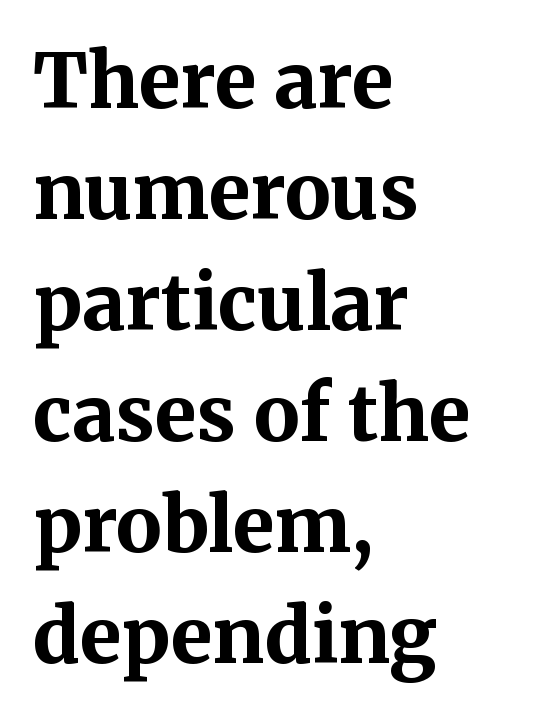
The image shows 76 px bold serif type, upright; set left-aligned, normal line spacing (1.46x), normal letter spacing, not underlined; medium stroke contrast and a medium x-height.
